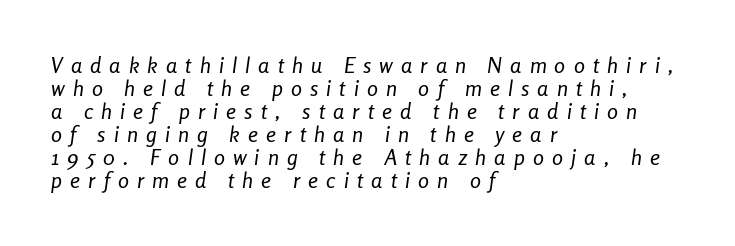
You could only call the tracking loose — the letters float apart. The specimen reads as italic at a glance. The rag falls on the right side of this text block. The passage shown is not underscored anywhere. Leading: reduced. The cut favours lightness, reaching ordinary text weight at its darkest.
